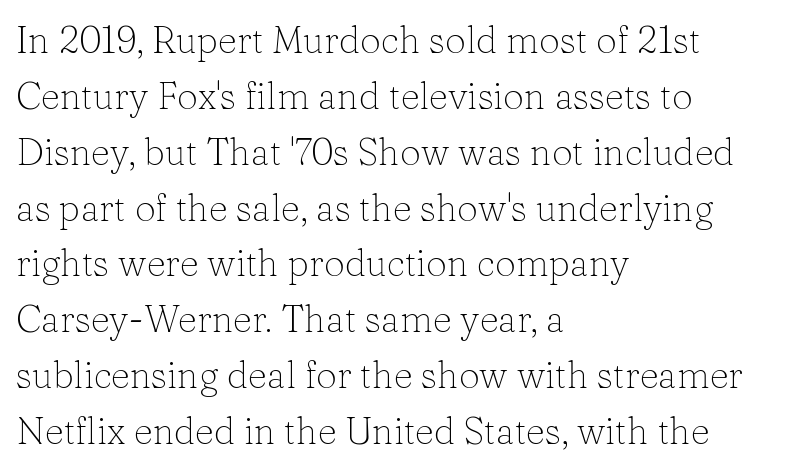
{"serif": "yes", "italic": "no", "bold": "no", "weight": "light", "width": "normal", "stroke_contrast": "low", "x_height": "medium", "monospaced": "no", "underline": "no", "align": "left", "line_spacing": "normal", "line_spacing_ratio": 1.51, "letter_spacing": "normal", "letter_spacing_em": 0.0, "glyph_px": 37}
